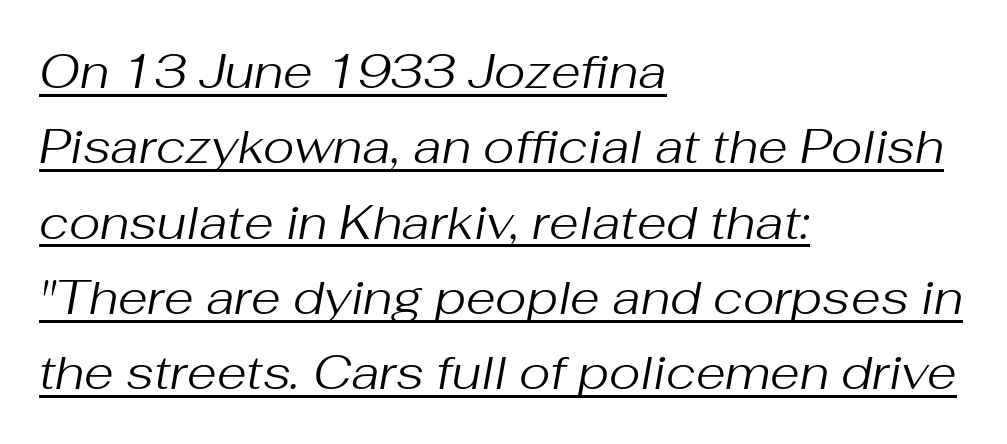
The image shows 48 px regular-weight type, italic (leaning right); set left-aligned, normal line spacing (1.57x), normal letter spacing, underlined; medium stroke contrast and a medium x-height.
